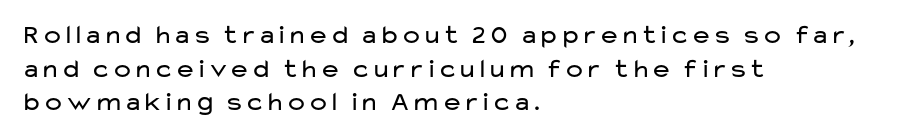
The image shows 27 px text type, upright; set left-aligned, normal line spacing (1.25x), normal letter spacing, not underlined.
